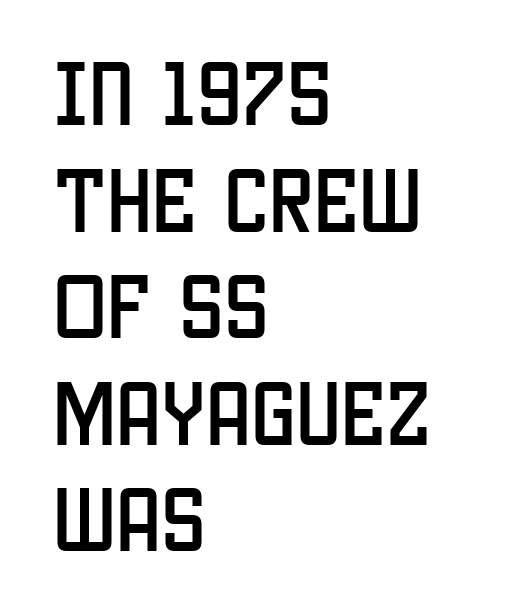
{"serif": "no", "italic": "no", "width": "condensed", "stroke_contrast": "low", "x_height": "large", "monospaced": "no", "underline": "no", "align": "left", "line_spacing": "normal", "line_spacing_ratio": 1.48, "letter_spacing": "normal", "letter_spacing_em": 0.0, "glyph_px": 72}
